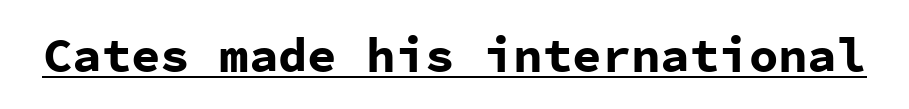
The image shows 49 px bold sans-serif type, upright, monospaced; set normal letter spacing, underlined; low stroke contrast and a medium x-height.
